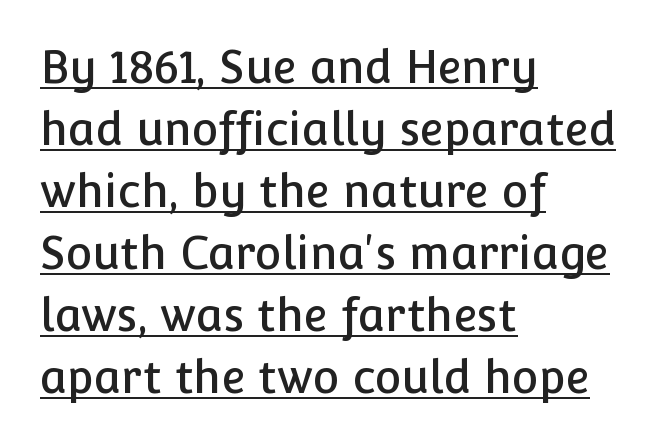
The image shows 45 px sans-serif type, upright; set left-aligned, normal line spacing (1.38x), normal letter spacing, underlined; low stroke contrast and a medium x-height.
